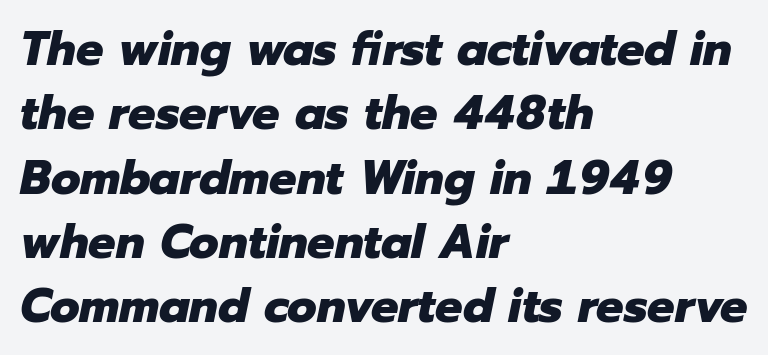
{"italic": "yes", "lean": "right", "slant_degrees": 12, "bold": "yes", "weight": "heavy", "width": "normal", "stroke_contrast": "low", "x_height": "medium", "monospaced": "no", "underline": "no", "align": "left", "line_spacing": "normal", "line_spacing_ratio": 1.34, "letter_spacing": "normal", "letter_spacing_em": 0.0, "glyph_px": 48}
